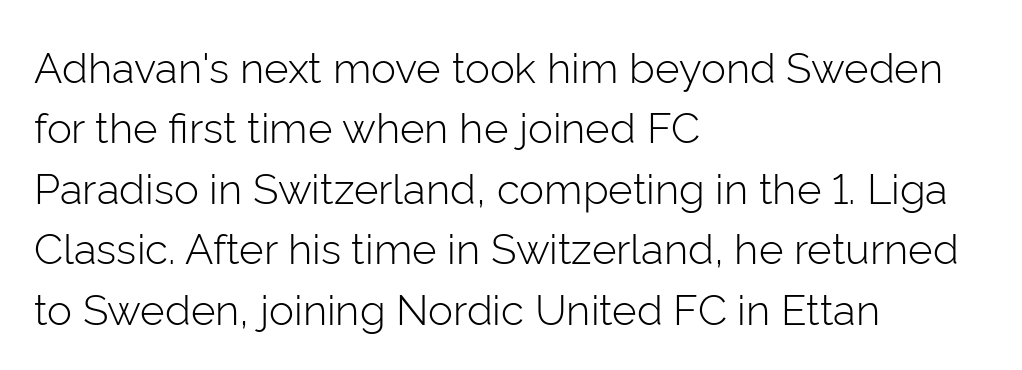
The image shows 42 px light sans-serif type, upright; set left-aligned, normal line spacing (1.44x), normal letter spacing, not underlined; low stroke contrast and a medium x-height.
